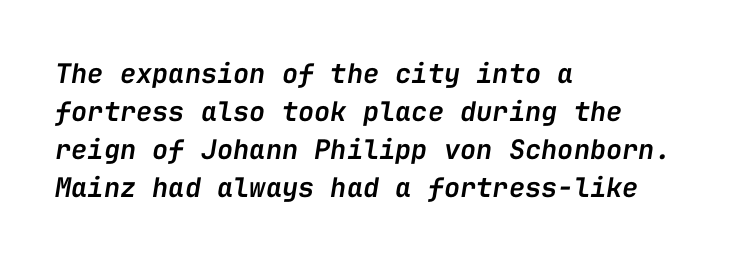
The block of text has a typical density, with ordinary space between rows. Leftover space on each line is placed entirely after the last word. The glyphs look as if they've been sheared to an angle. Slightly chunky letters — semibold, I'd say, not full bold. Honestly, there is no underline to notice here at all.
